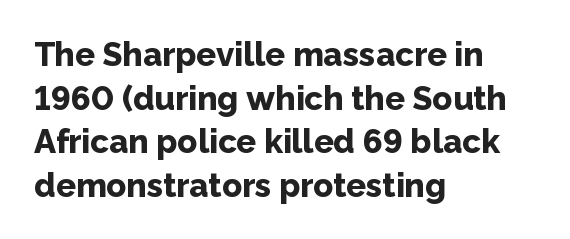
{"serif": "no", "italic": "no", "bold": "yes", "weight": "bold", "width": "normal", "stroke_contrast": "low", "x_height": "medium", "monospaced": "no", "underline": "no", "align": "left", "line_spacing": "normal", "line_spacing_ratio": 1.32, "letter_spacing": "normal", "letter_spacing_em": 0.0, "glyph_px": 33}
